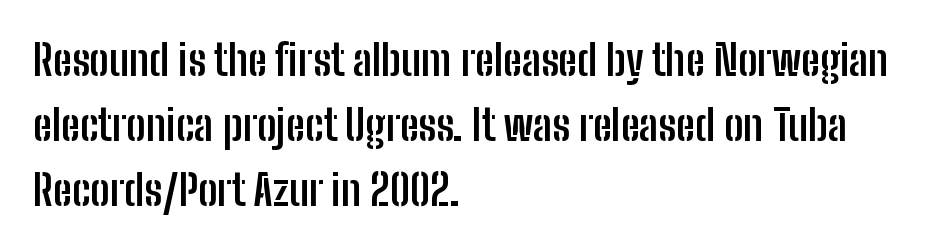
In terms of posture, this sample is upright. Between one letter and the next there's only the usual sliver of space. This rendering features lettering with no underline. This rendering employs a face without finishing strokes, i.e., a sans-serif. Do the characters align in a grid? No, the font is proportional.
